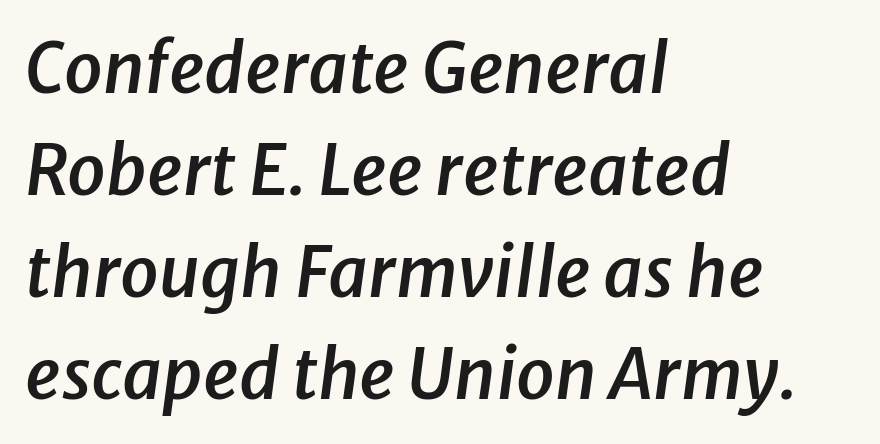
The image shows 69 px semibold type, italic (leaning right); set left-aligned, normal line spacing (1.48x), normal letter spacing, not underlined; low stroke contrast and a medium x-height.
